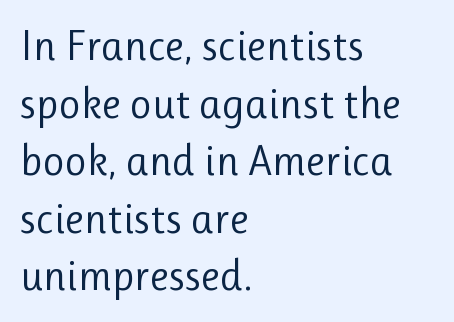
Q: Is the text bold? A: No.
Q: Is the text italic (slanted)? A: No, it is upright.
Q: Is the typeface a serif or a sans-serif typeface? A: Sans-serif.
Q: Is the text underlined? A: No.
Q: How is the paragraph aligned? A: Left-aligned.
Q: Is the spacing between letters normal or unusually wide? A: Normal.
Q: Is the spacing between lines tight, normal or loose? A: Normal.
Q: Width (condensed, normal, or wide)? A: Normal.
Q: Stroke contrast? A: Low.
Q: x-height? A: Medium.
Q: Monospaced? A: No.
